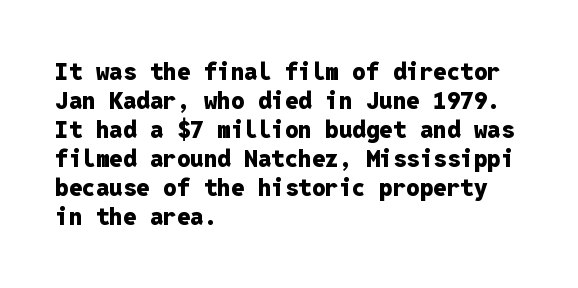
Bold? Absolutely — the strokes are thick and heavy. These lines are set flush left with a ragged right edge. Each row of text sits above clean, open space. There is no visible air inserted between adjacent glyphs. The type sits square on the baseline with zero lean.
